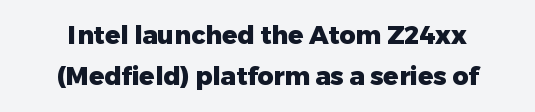
Compared with a flush-left layout, this one balances lines on the center instead. No word sits above an underline. Typesetter's note: full bold, strokes at maximum text heaviness. Inter-character spacing is left at the font's built-in metrics.
